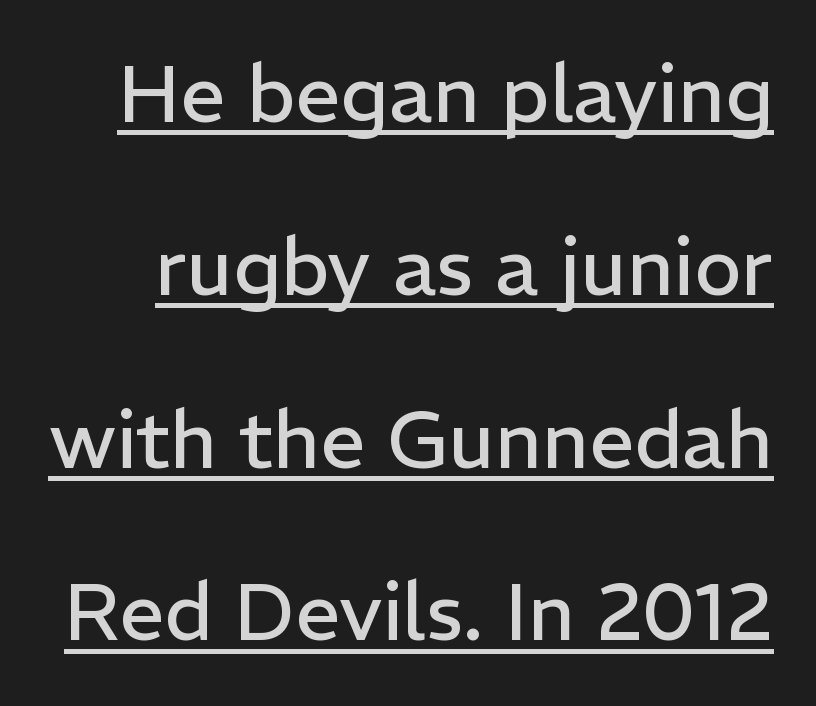
This sample trades compactness for vertical openness between lines. This sample carries an underscore along the baseline area. Every character sits straight up, as roman type does. The face used here is proportionally spaced, like ordinary book or web type.
